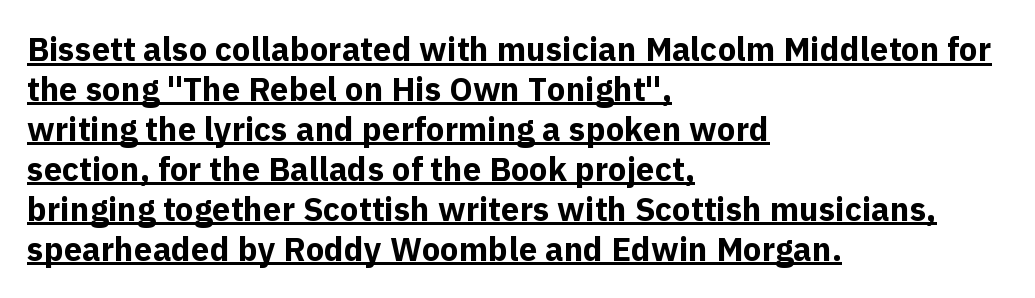
The image shows 33 px bold sans-serif type, upright; set left-aligned, line spacing 1.21x, normal letter spacing, underlined; a medium x-height.
